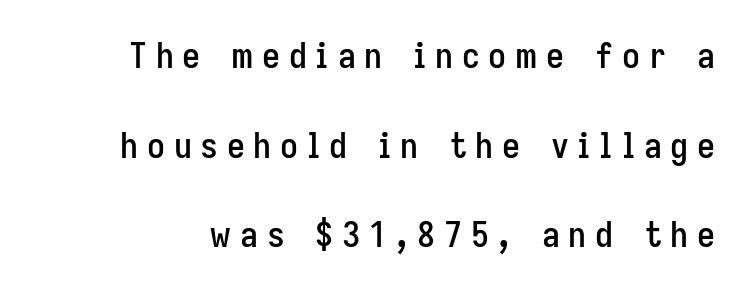
The image shows 36 px condensed sans-serif type, upright; set loose line spacing (2.49x), unusually wide letter spacing (+0.24 em), not underlined; low stroke contrast and a medium x-height.
